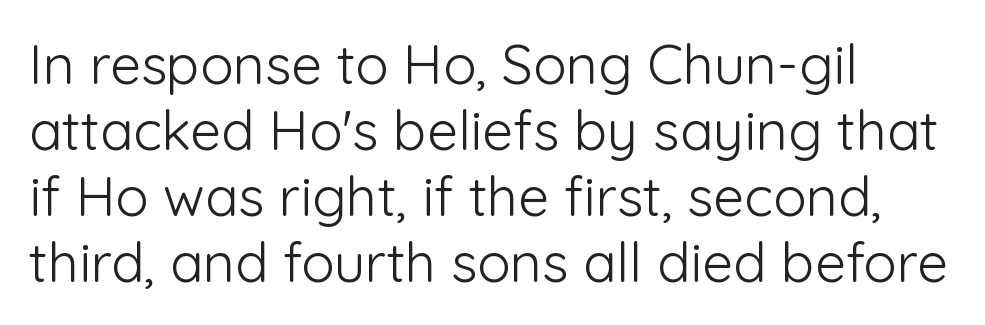
{"serif": "no", "italic": "no", "bold": "no", "weight": "light", "width": "normal", "stroke_contrast": "low", "x_height": "medium", "monospaced": "no", "underline": "no", "align": "left", "line_spacing_ratio": 1.2, "letter_spacing": "normal", "letter_spacing_em": 0.0, "glyph_px": 55}
